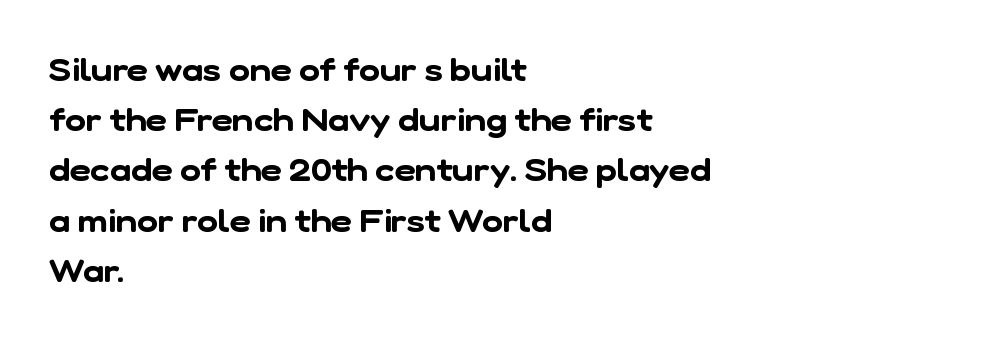
Q: Is the typeface a serif or a sans-serif typeface? A: Sans-serif.
Q: Is the text underlined? A: No.
Q: How is the paragraph aligned? A: Left-aligned.
Q: Is the spacing between letters normal or unusually wide? A: Normal.
Q: Is the spacing between lines tight, normal or loose? A: Normal.
Q: Width (condensed, normal, or wide)? A: Normal.
Q: Stroke contrast? A: Low.
Q: x-height? A: Medium.
Q: Monospaced? A: No.
